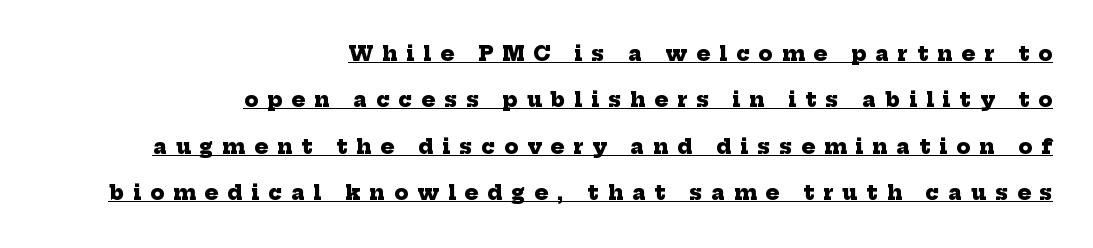
The image shows 20 px bold type; set right-aligned, loose line spacing (2.32x), unusually wide letter spacing (+0.46 em), underlined.
